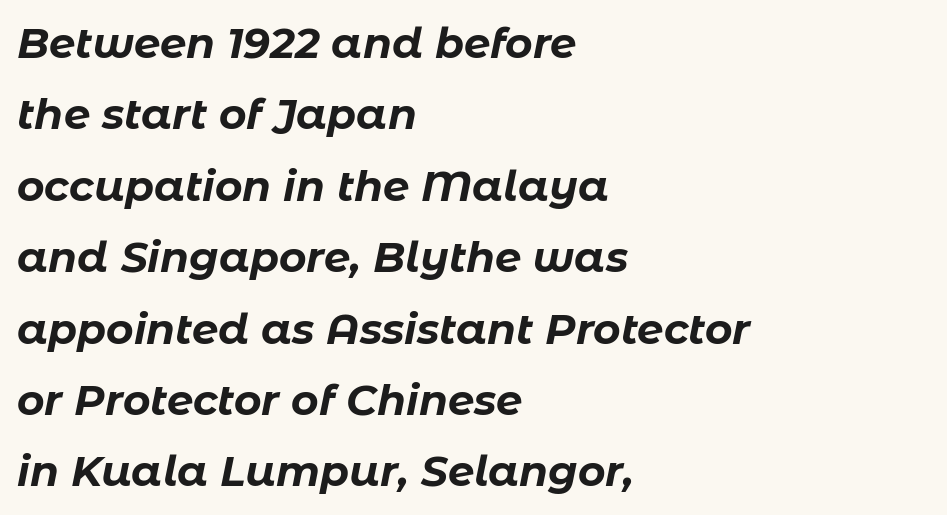
The rendering uses a moderate line-height, typical for paragraphs. The passage is arranged the way most books set body copy — flush left. Plain, unruled lines of type. Letter spacing: default.
